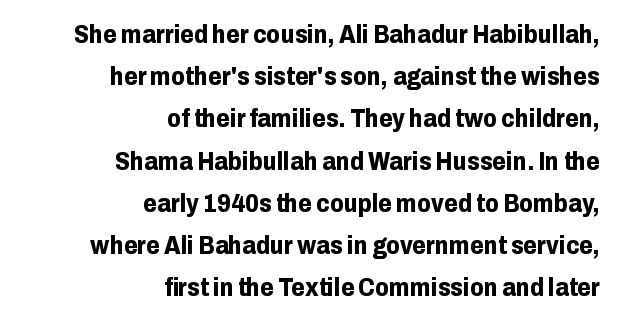
Q: Is the text bold? A: Yes.
Q: Is the text italic (slanted)? A: No, it is upright.
Q: Is the text underlined? A: No.
Q: How is the paragraph aligned? A: Right-aligned.
Q: Is the spacing between letters normal or unusually wide? A: Normal.
Q: Is the spacing between lines tight, normal or loose? A: Normal.
